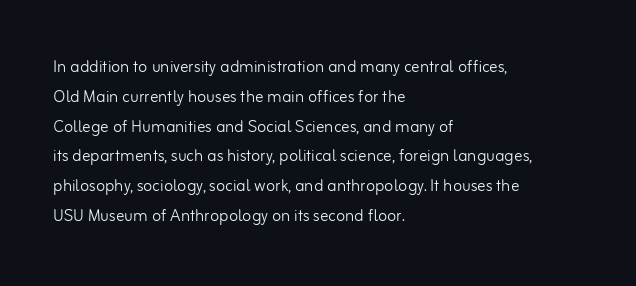
Quick note: interline space is typical. Nothing unusual about the tracking: characters are spaced as the font intends. Unmarked baselines from the first word to the last. No italicization has been applied; the sample stays upright.
